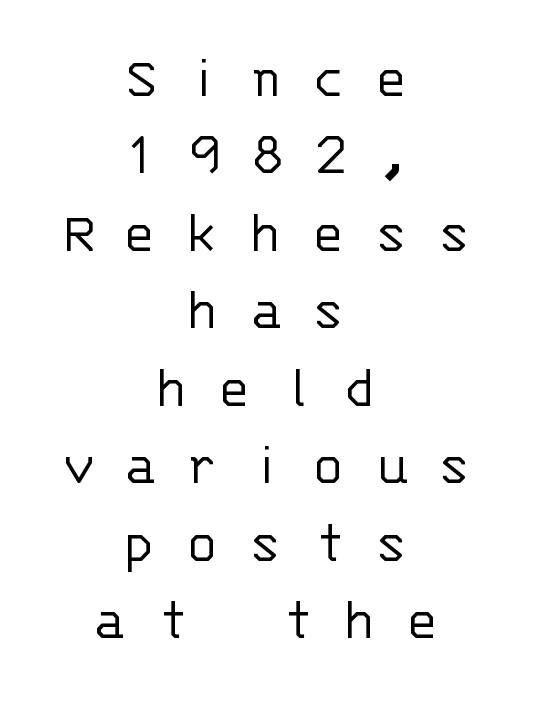
Q: Is the text bold? A: No.
Q: Is the text italic (slanted)? A: No, it is upright.
Q: Is the typeface a serif or a sans-serif typeface? A: Sans-serif.
Q: Is the text underlined? A: No.
Q: How is the paragraph aligned? A: Centered.
Q: Is the spacing between letters normal or unusually wide? A: Unusually wide.
Q: Is the spacing between lines tight, normal or loose? A: Normal.
Q: Width (condensed, normal, or wide)? A: Normal.
Q: Stroke contrast? A: Low.
Q: x-height? A: Large.
Q: Monospaced? A: Yes.
